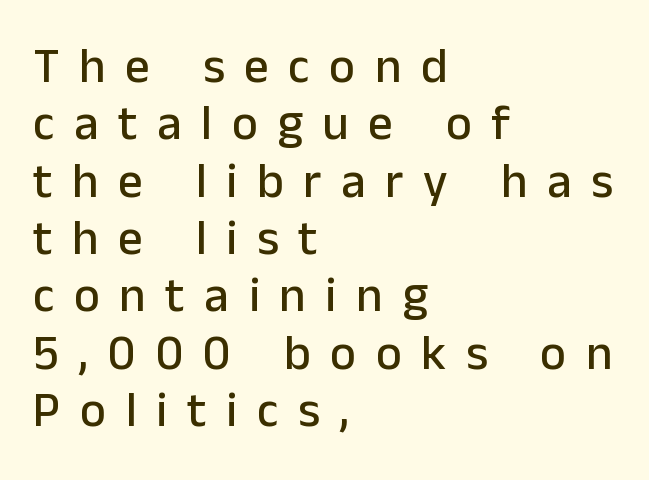
{"serif": "no", "italic": "no", "width": "normal", "stroke_contrast": "low", "x_height": "medium", "monospaced": "no", "underline": "no", "align": "left", "line_spacing_ratio": 1.17, "letter_spacing": "wide", "letter_spacing_em": 0.4, "glyph_px": 49}
